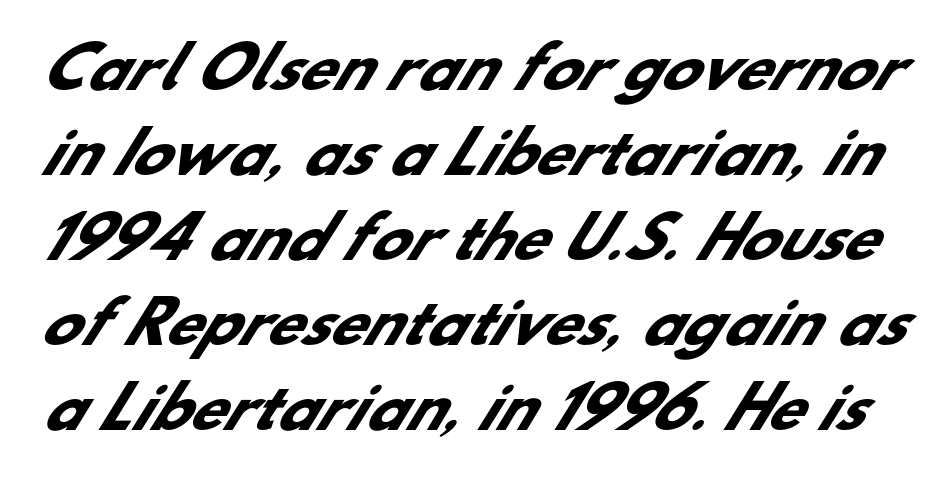
Q: Is the text bold? A: Yes.
Q: Is the typeface a serif or a sans-serif typeface? A: Sans-serif.
Q: Is the text underlined? A: No.
Q: Is the spacing between letters normal or unusually wide? A: Normal.
Q: Is the spacing between lines tight, normal or loose? A: Normal.
Q: Width (condensed, normal, or wide)? A: Normal.
Q: Stroke contrast? A: Low.
Q: x-height? A: Small.
Q: Monospaced? A: No.
